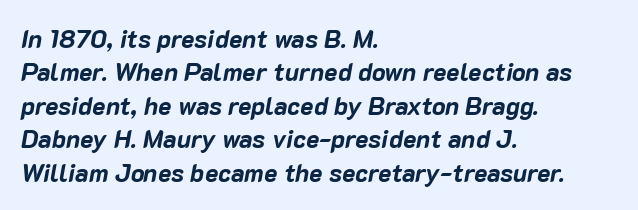
{"italic": "yes", "lean": "right", "slant_degrees": 10, "bold": "yes", "underline": "no", "align": "left", "line_spacing": "normal", "line_spacing_ratio": 1.34, "letter_spacing": "normal", "letter_spacing_em": 0.0, "glyph_px": 25}
